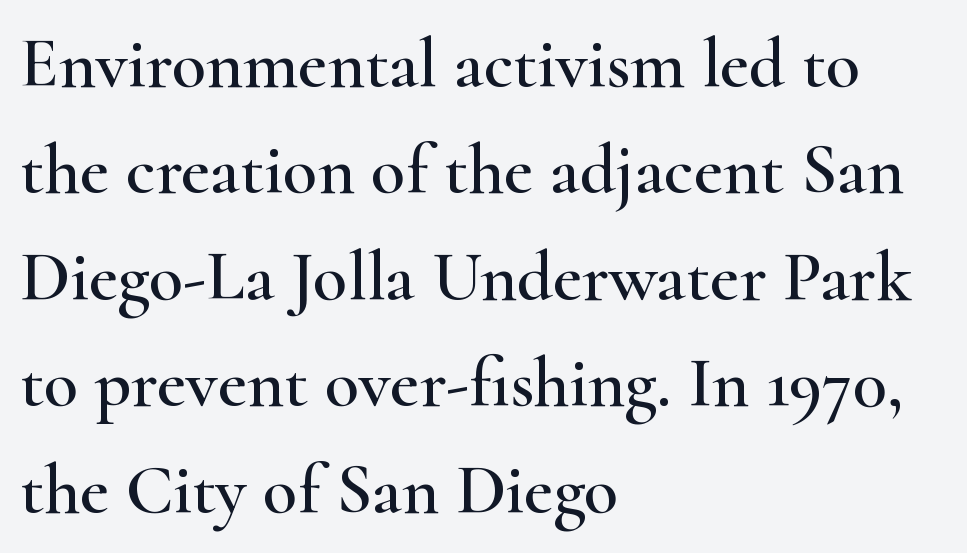
The image shows 71 px wide serif type, upright; set left-aligned, normal line spacing (1.5x), normal letter spacing, not underlined; high stroke contrast and a small x-height.
